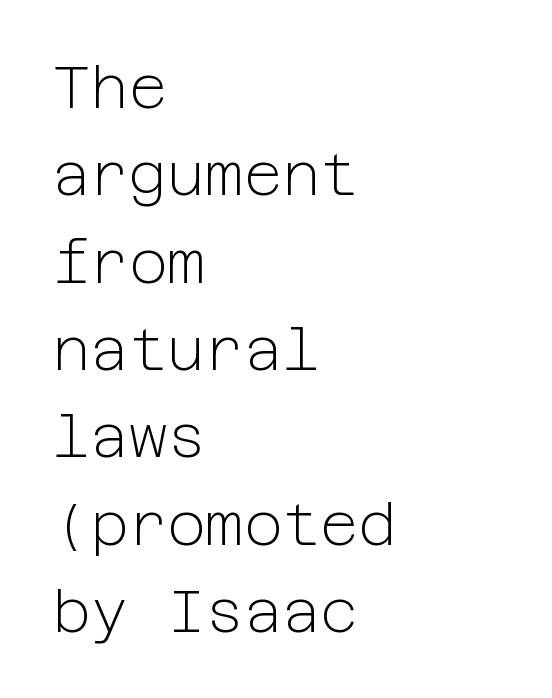
Q: Is the text bold? A: No.
Q: Is the text italic (slanted)? A: No, it is upright.
Q: Is the typeface a serif or a sans-serif typeface? A: Sans-serif.
Q: Is the text underlined? A: No.
Q: How is the paragraph aligned? A: Left-aligned.
Q: Is the spacing between letters normal or unusually wide? A: Normal.
Q: Is the spacing between lines tight, normal or loose? A: Normal.
Q: Width (condensed, normal, or wide)? A: Normal.
Q: Stroke contrast? A: Low.
Q: x-height? A: Medium.
